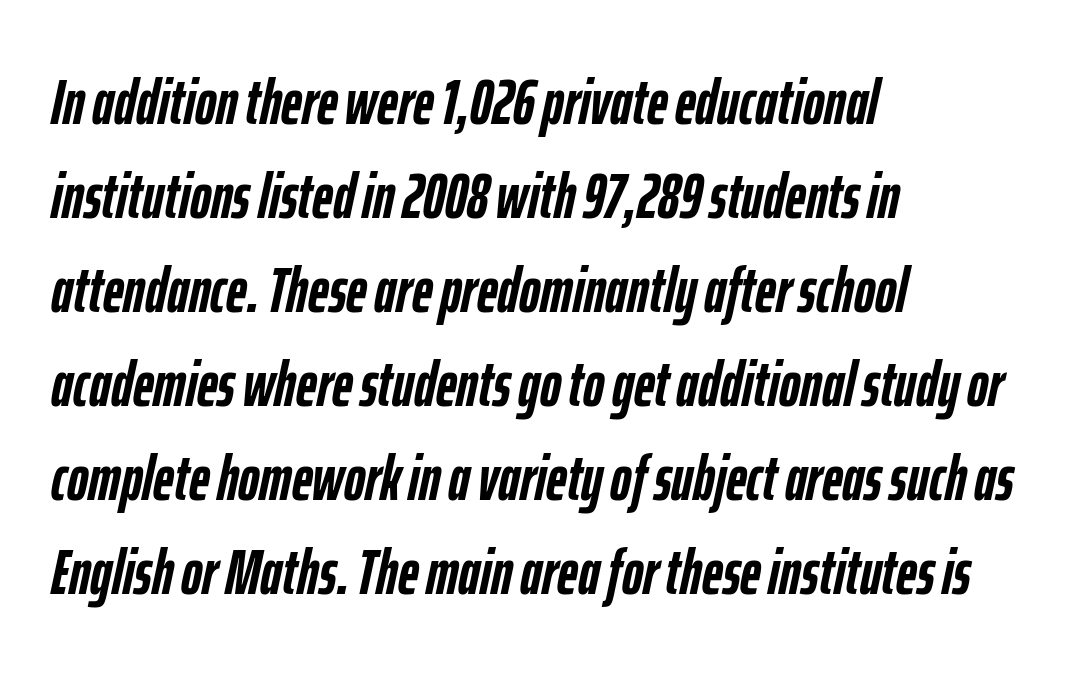
The image shows 64 px semibold, condensed type, italic (leaning right); set left-aligned, normal line spacing (1.47x), normal letter spacing, not underlined; low stroke contrast and a medium x-height.
